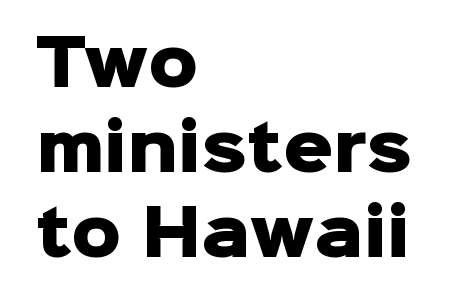
Q: Is the text bold? A: Yes.
Q: Is the text italic (slanted)? A: No, it is upright.
Q: Is the typeface a serif or a sans-serif typeface? A: Sans-serif.
Q: Is the text underlined? A: No.
Q: How is the paragraph aligned? A: Left-aligned.
Q: Is the spacing between letters normal or unusually wide? A: Normal.
Q: Is the spacing between lines tight, normal or loose? A: Normal.
Q: Width (condensed, normal, or wide)? A: Normal.
Q: Stroke contrast? A: Low.
Q: x-height? A: Medium.
Q: Monospaced? A: No.
